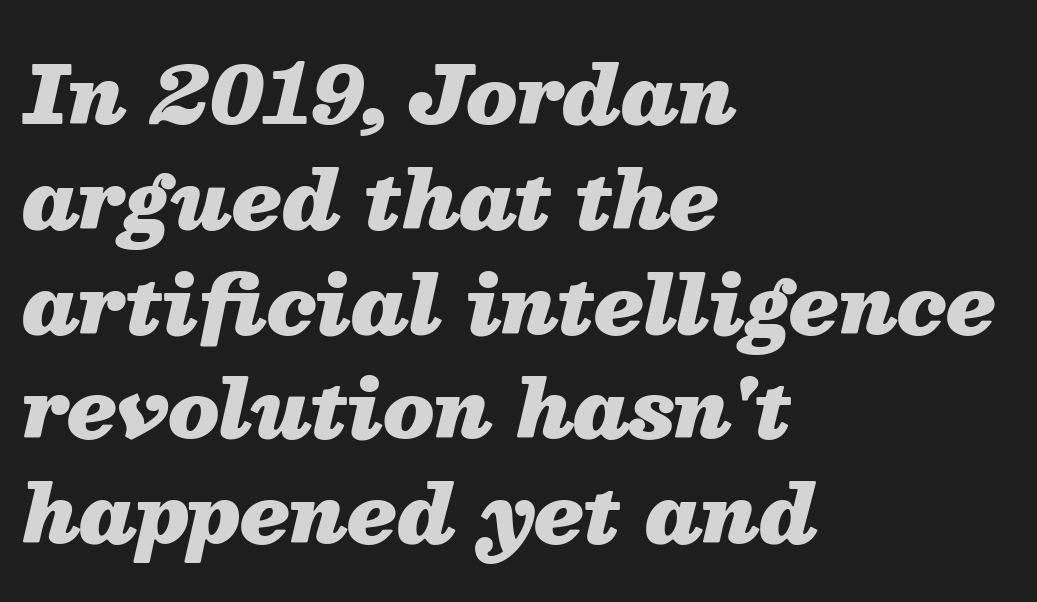
Q: Is the text bold? A: Yes.
Q: Is the text italic (slanted)? A: Yes, it leans right by about 13 degrees.
Q: Is the text underlined? A: No.
Q: How is the paragraph aligned? A: Left-aligned.
Q: Is the spacing between letters normal or unusually wide? A: Normal.
Q: Is the spacing between lines tight, normal or loose? A: Normal.
Q: Width (condensed, normal, or wide)? A: Normal.
Q: Stroke contrast? A: Medium.
Q: x-height? A: Medium.
Q: Monospaced? A: No.
